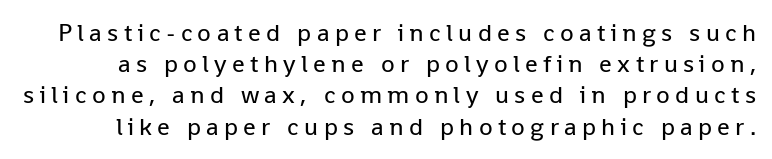
{"italic": "no", "bold": "no", "underline": "no", "line_spacing": "normal", "line_spacing_ratio": 1.25, "letter_spacing": "wide", "letter_spacing_em": 0.21, "glyph_px": 25}
